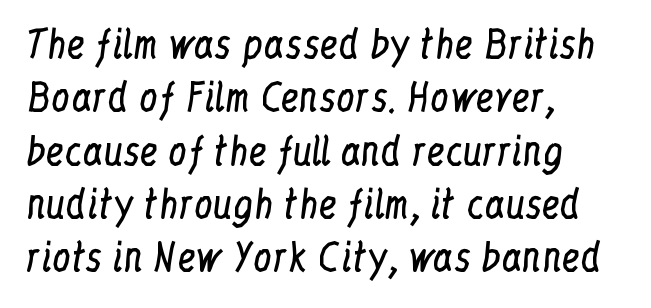
{"serif": "yes", "bold": "no", "weight": "regular", "width": "condensed", "stroke_contrast": "low", "x_height": "medium", "monospaced": "no", "underline": "no", "align": "left", "line_spacing": "normal", "line_spacing_ratio": 1.44, "letter_spacing": "normal", "letter_spacing_em": 0.0, "glyph_px": 37}
